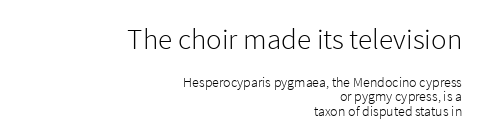
{"serif": "no", "italic": "no", "bold": "no", "weight": "light", "width": "normal", "stroke_contrast": "low", "x_height": "medium", "monospaced": "no", "underline": "no", "align": "right", "line_spacing": "tight", "line_spacing_ratio": 1.03, "letter_spacing": "normal", "letter_spacing_em": 0.0, "larger_block": "first", "size_ratio": 2.07, "glyph_px": 29}
